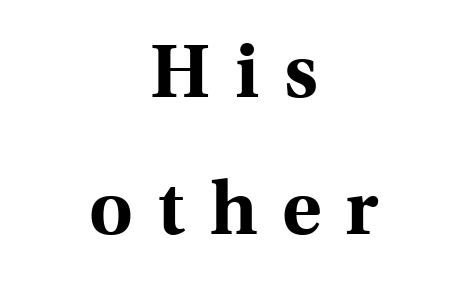
Heavy, bold letterforms. Posture: vertical. Type without underlining. The face used here is proportionally spaced, like ordinary book or web type. Characters follow at a spacing far wider than the type designer built in.
